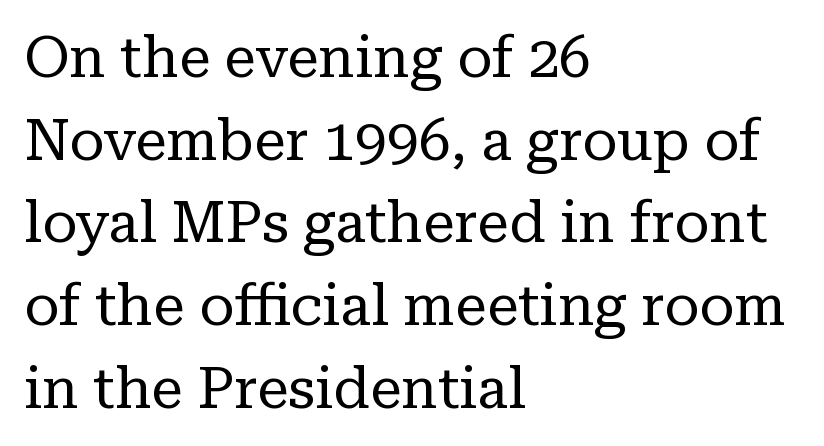
These lines stack with their left ends in a neat column. Between one letter and the next there's only the usual sliver of space. Letters have the restrained weight of plain body copy at most. Posture: upright roman. Vertically, the passage feels balanced, rows spaced as you'd expect. Lines of text with bare space underneath.
